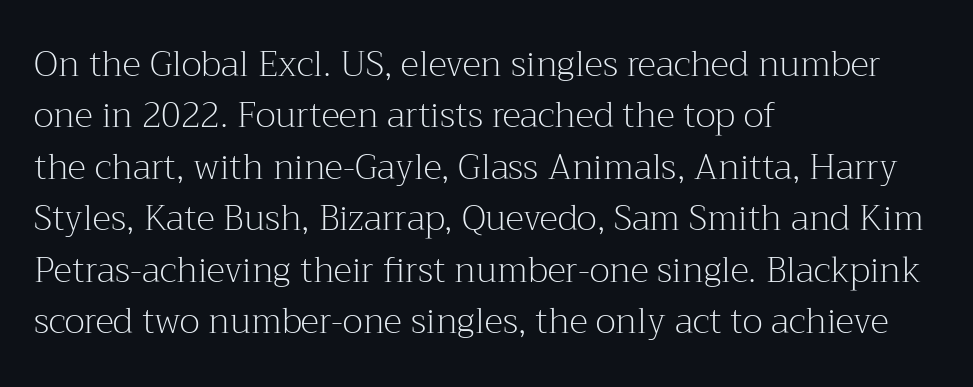
{"serif": "yes", "italic": "no", "bold": "no", "weight": "light", "width": "normal", "stroke_contrast": "medium", "x_height": "medium", "monospaced": "no", "underline": "no", "align": "left", "line_spacing": "normal", "line_spacing_ratio": 1.47, "letter_spacing": "normal", "letter_spacing_em": 0.0, "glyph_px": 35}
